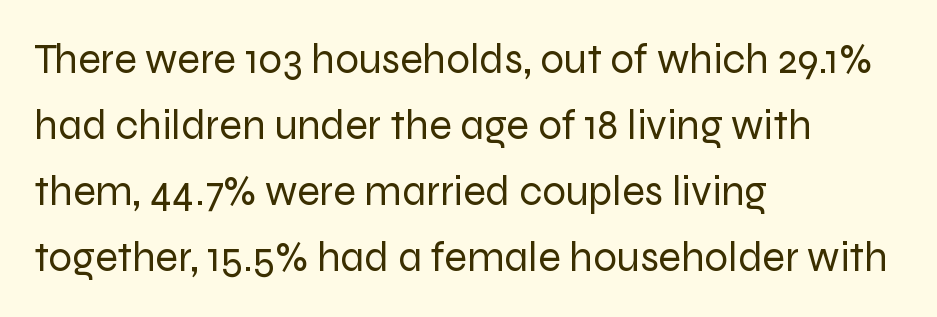
In terms of leading, this rendering sits right in the middle. Which margin do the lines hug? The left one — the right edge is uneven. Inter-character spacing is left at the font's built-in metrics. Vertical strokes here are truly vertical. The zone under the glyphs is completely vacant. Vertical stems look standard width or narrower in stroke.
